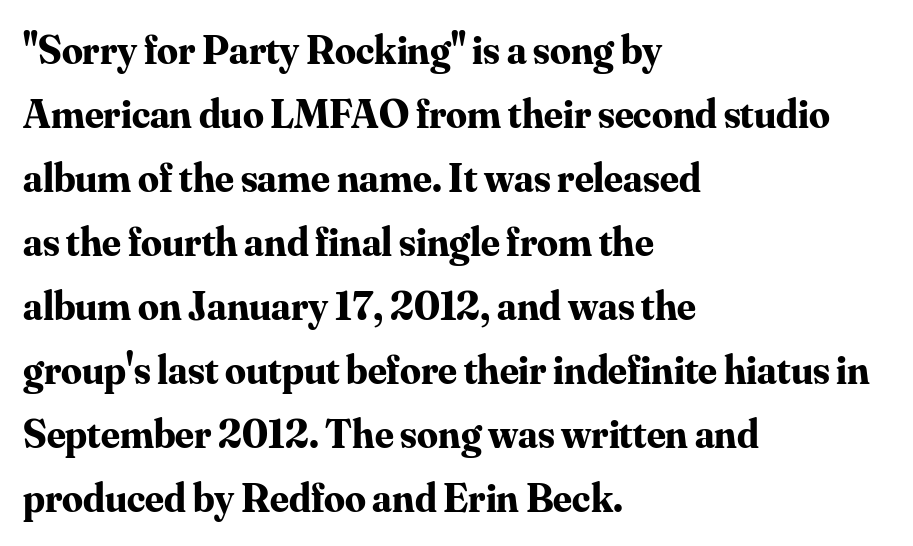
One glance says typical: line gaps are just what's usual. A typesetter would label this face a serif. The letters stand upright; this is a roman face. These lines keep a tight, regular rhythm from letter to letter.
